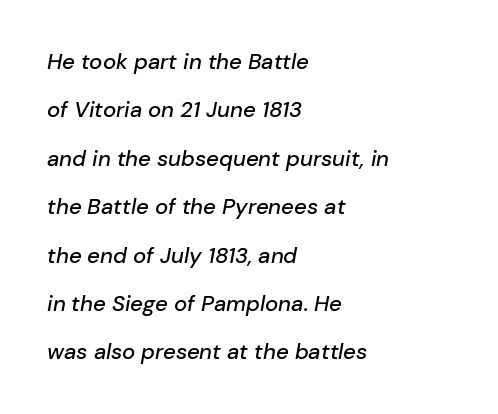
{"italic": "yes", "lean": "right", "slant_degrees": 10, "underline": "no", "align": "left", "line_spacing": "loose", "line_spacing_ratio": 2.2, "letter_spacing": "normal", "letter_spacing_em": 0.0, "glyph_px": 22}
